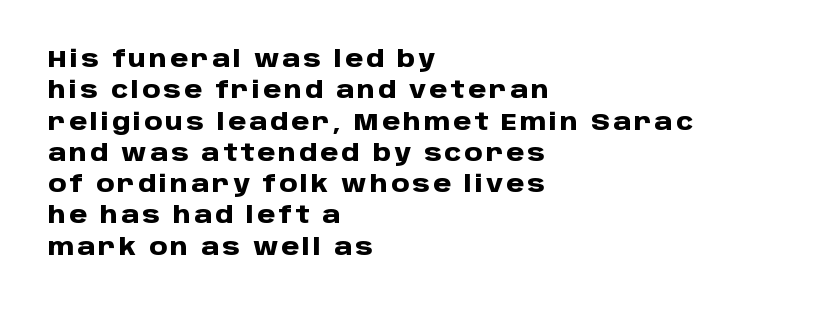
The image shows 23 px bold type, upright; set left-aligned, normal line spacing (1.36x), not underlined.
